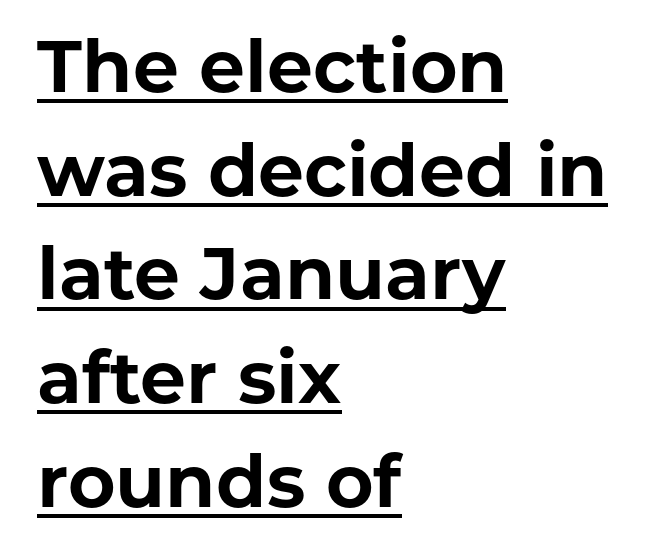
{"serif": "no", "italic": "no", "bold": "yes", "weight": "bold", "width": "normal", "stroke_contrast": "low", "x_height": "medium", "monospaced": "no", "underline": "yes", "align": "left", "line_spacing": "normal", "line_spacing_ratio": 1.42, "letter_spacing": "normal", "letter_spacing_em": 0.0, "glyph_px": 73}
